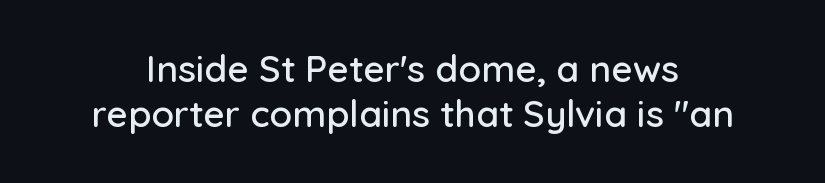
{"serif": "no", "italic": "no", "width": "normal", "stroke_contrast": "low", "x_height": "medium", "monospaced": "no", "underline": "no", "line_spacing_ratio": 1.22, "letter_spacing": "normal", "letter_spacing_em": 0.0, "glyph_px": 37}
